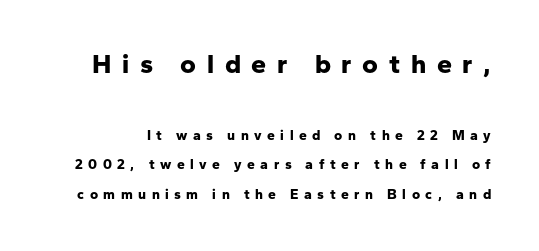
The image shows 27 px bold type, upright; set loose line spacing (2.11x), unusually wide letter spacing (+0.39 em), not underlined; the first (top) block is 1.93x larger.
